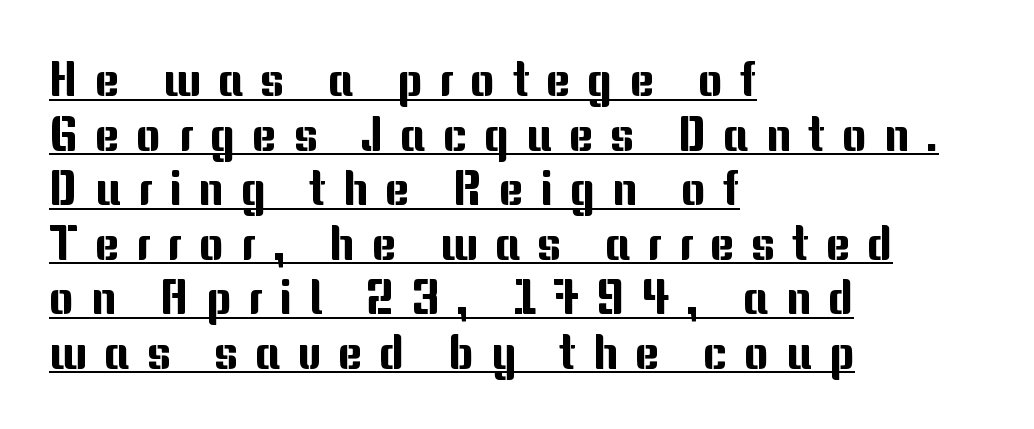
Q: Is the text italic (slanted)? A: No, it is upright.
Q: Is the typeface a serif or a sans-serif typeface? A: Sans-serif.
Q: Is the text underlined? A: Yes.
Q: How is the paragraph aligned? A: Left-aligned.
Q: Is the spacing between letters normal or unusually wide? A: Unusually wide.
Q: Width (condensed, normal, or wide)? A: Normal.
Q: Stroke contrast? A: Medium.
Q: x-height? A: Medium.
Q: Monospaced? A: No.
